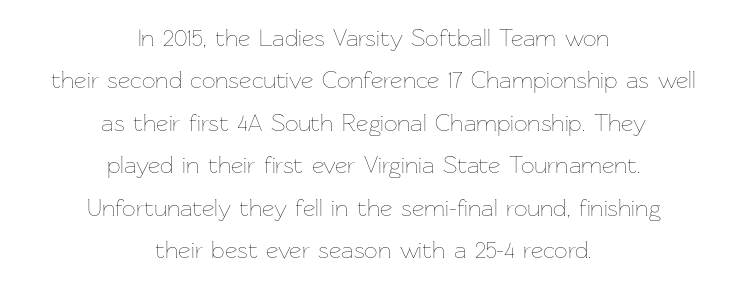
Q: Is the text bold? A: No.
Q: Is the text italic (slanted)? A: No, it is upright.
Q: Is the text underlined? A: No.
Q: How is the paragraph aligned? A: Centered.
Q: Is the spacing between letters normal or unusually wide? A: Normal.
